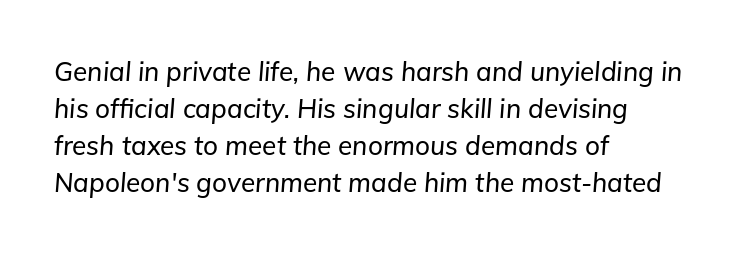
{"italic": "yes", "lean": "right", "slant_degrees": 5, "underline": "no", "align": "left", "line_spacing": "normal", "line_spacing_ratio": 1.42, "letter_spacing": "normal", "letter_spacing_em": 0.0, "glyph_px": 26}
